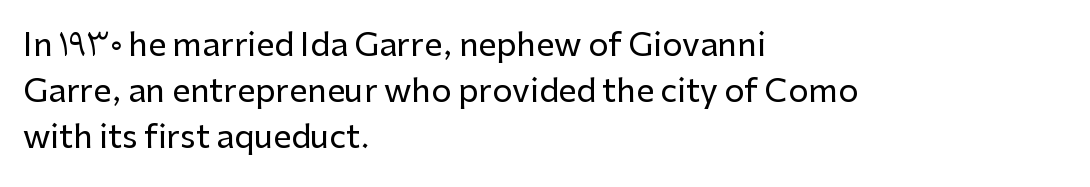
Q: Is the text italic (slanted)? A: No, it is upright.
Q: Is the typeface a serif or a sans-serif typeface? A: Sans-serif.
Q: Is the text underlined? A: No.
Q: How is the paragraph aligned? A: Left-aligned.
Q: Is the spacing between letters normal or unusually wide? A: Normal.
Q: Is the spacing between lines tight, normal or loose? A: Normal.
Q: Width (condensed, normal, or wide)? A: Normal.
Q: Stroke contrast? A: Low.
Q: x-height? A: Medium.
Q: Monospaced? A: No.
